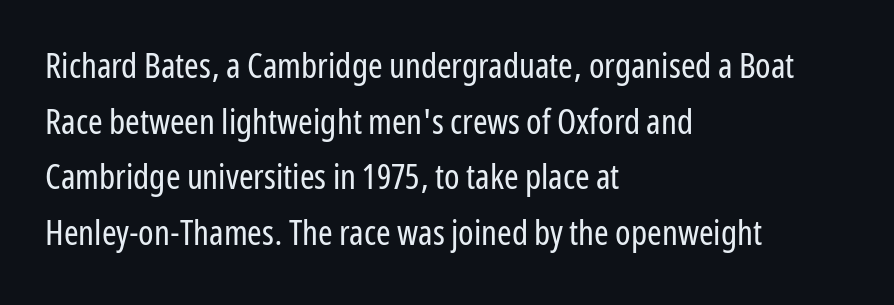
{"serif": "no", "italic": "no", "bold": "no", "weight": "regular", "width": "condensed", "stroke_contrast": "low", "x_height": "medium", "monospaced": "no", "underline": "no", "align": "left", "line_spacing": "normal", "line_spacing_ratio": 1.59, "letter_spacing": "normal", "letter_spacing_em": 0.0, "glyph_px": 35}
